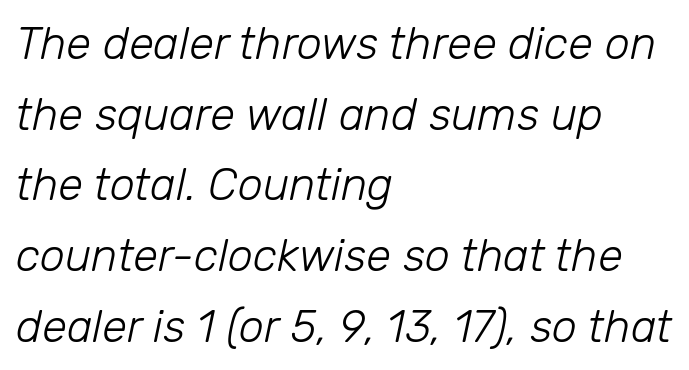
The image shows 45 px light type, italic (leaning right); set left-aligned, normal line spacing (1.57x), normal letter spacing, not underlined; low stroke contrast and a medium x-height.
